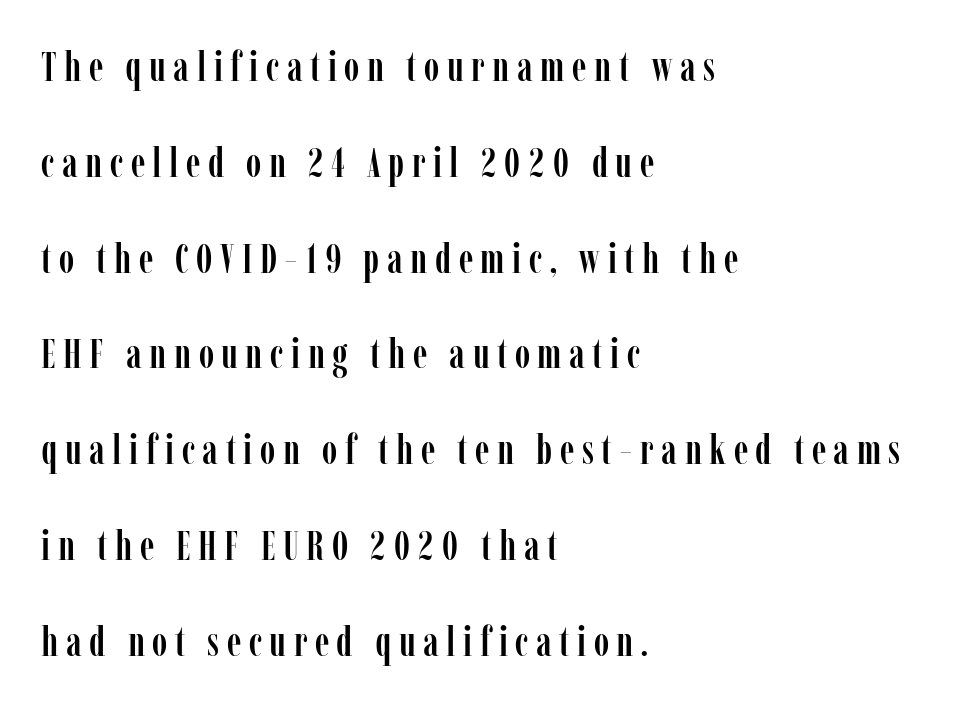
Q: Is the text italic (slanted)? A: No, it is upright.
Q: Is the typeface a serif or a sans-serif typeface? A: Serif.
Q: Is the text underlined? A: No.
Q: How is the paragraph aligned? A: Left-aligned.
Q: Is the spacing between lines tight, normal or loose? A: Loose.
Q: Width (condensed, normal, or wide)? A: Condensed.
Q: Stroke contrast? A: Low.
Q: x-height? A: Medium.
Q: Monospaced? A: No.
